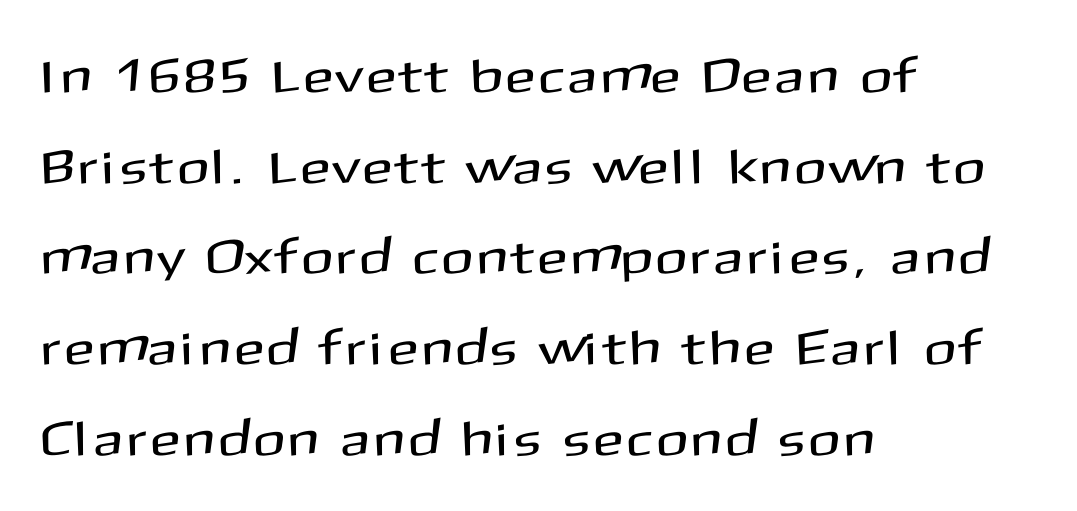
Q: Is the text italic (slanted)? A: No, it is upright.
Q: Is the typeface a serif or a sans-serif typeface? A: Sans-serif.
Q: Is the text underlined? A: No.
Q: How is the paragraph aligned? A: Left-aligned.
Q: Width (condensed, normal, or wide)? A: Normal.
Q: Stroke contrast? A: Medium.
Q: x-height? A: Medium.
Q: Monospaced? A: No.
